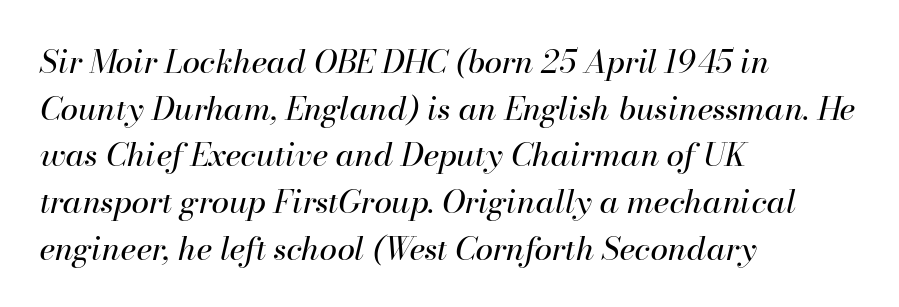
The image shows 32 px regular-weight type, italic (leaning right); set left-aligned, normal line spacing (1.46x), normal letter spacing, not underlined; high stroke contrast and a small x-height.
